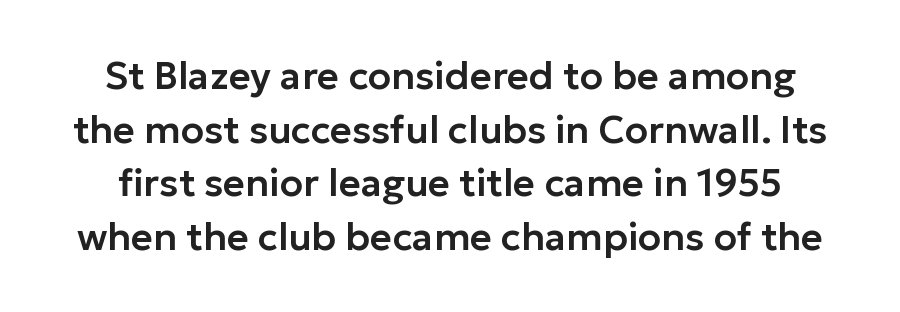
The image shows 38 px sans-serif type, upright; set normal line spacing (1.41x), normal letter spacing, not underlined; low stroke contrast and a medium x-height.
